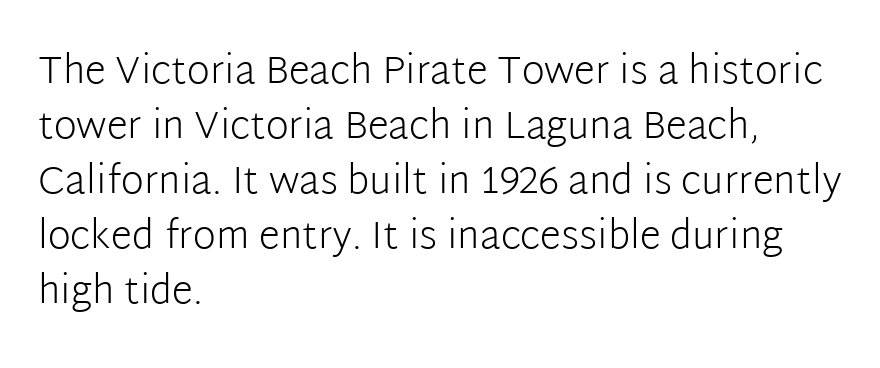
{"serif": "no", "italic": "no", "bold": "no", "weight": "light", "width": "normal", "stroke_contrast": "low", "x_height": "medium", "monospaced": "no", "underline": "no", "align": "left", "line_spacing": "normal", "line_spacing_ratio": 1.41, "letter_spacing": "normal", "letter_spacing_em": 0.0, "glyph_px": 39}
